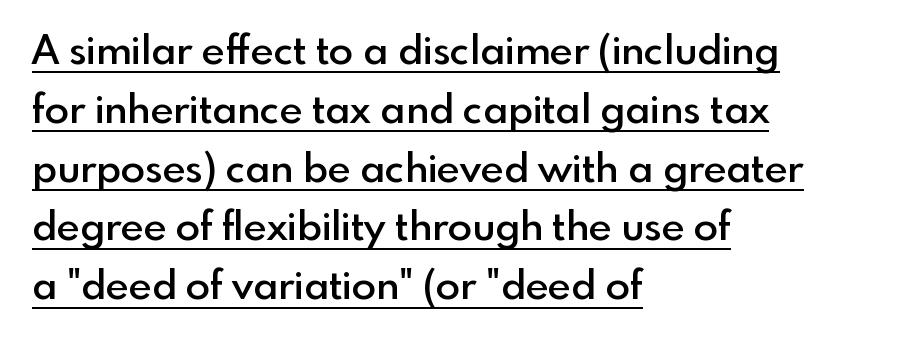
The image shows 40 px semibold sans-serif type, upright; set left-aligned, normal line spacing (1.47x), normal letter spacing, underlined; a small x-height.
